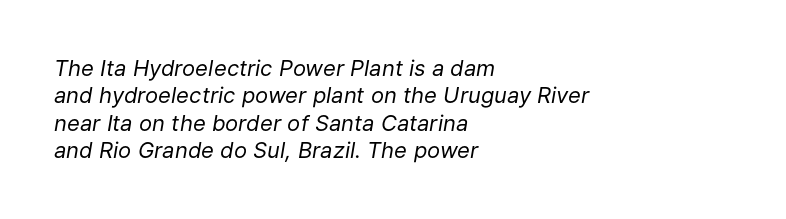
The image shows 22 px text type, italic (leaning right); set left-aligned, normal line spacing (1.25x), normal letter spacing, not underlined.
